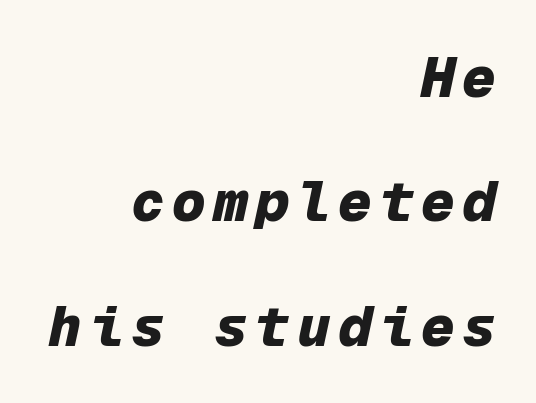
Each glyph is drawn with heavy, bold strokes. The glyphs are unaccompanied by any horizontal stroke below them. A typesetter would call this monospace, since all characters share one set width. You can tell it's italic because the verticals aren't actually vertical. The block of text is sparse from top to bottom, with ample space between rows. Each line ends at the same right margin while the left side varies.
